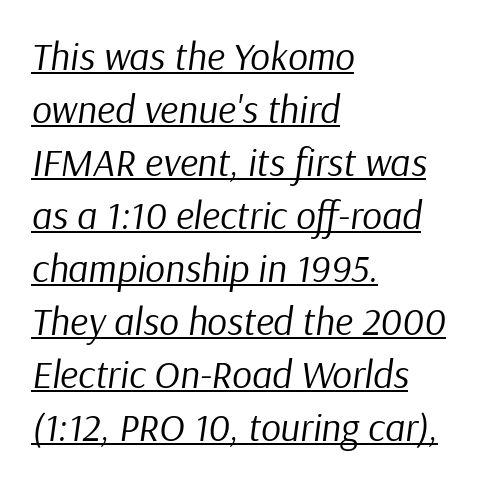
The image shows 39 px regular-weight type, italic (leaning right); set left-aligned, normal line spacing (1.36x), normal letter spacing, underlined; low stroke contrast and a medium x-height.
